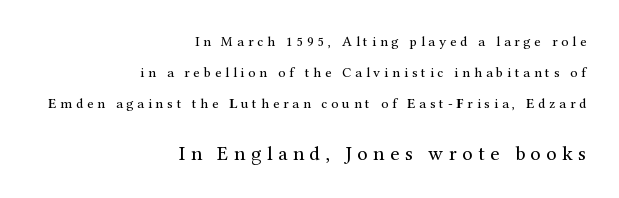
Q: Is the text bold? A: No.
Q: Is the text italic (slanted)? A: No, it is upright.
Q: Is the text underlined? A: No.
Q: How is the paragraph aligned? A: Right-aligned.
Q: Is the spacing between letters normal or unusually wide? A: Unusually wide.
Q: Is the spacing between lines tight, normal or loose? A: Loose.
Q: Which block of text is set in a larger size, the first (top) or the second (bottom)? A: The second (bottom) one.
